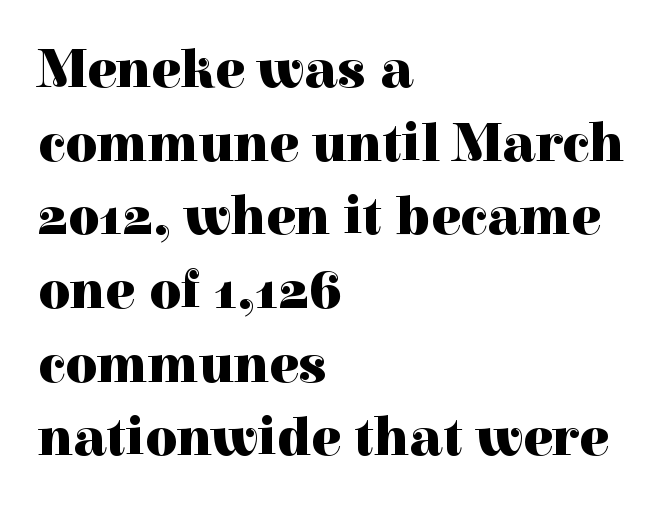
Q: Is the text bold? A: Yes.
Q: Is the text italic (slanted)? A: No, it is upright.
Q: Is the typeface a serif or a sans-serif typeface? A: Serif.
Q: Is the text underlined? A: No.
Q: How is the paragraph aligned? A: Left-aligned.
Q: Is the spacing between letters normal or unusually wide? A: Normal.
Q: Is the spacing between lines tight, normal or loose? A: Normal.
Q: Width (condensed, normal, or wide)? A: Normal.
Q: Stroke contrast? A: High.
Q: x-height? A: Medium.
Q: Monospaced? A: No.
